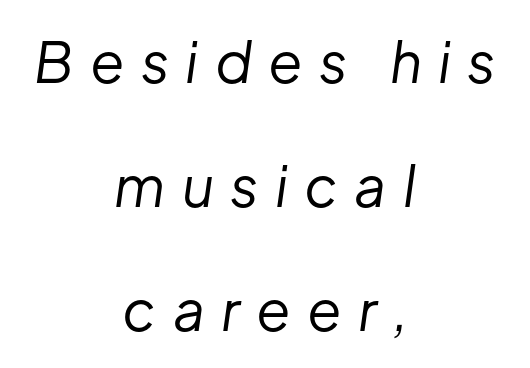
The foot of each line stays bare and open. This rendering widens character spacing well past its baseline value. The passage shown leans; its letterforms are oblique. Stems here are at most as thick as an everyday book face. These lines are rendered in a variable-pitch font.
